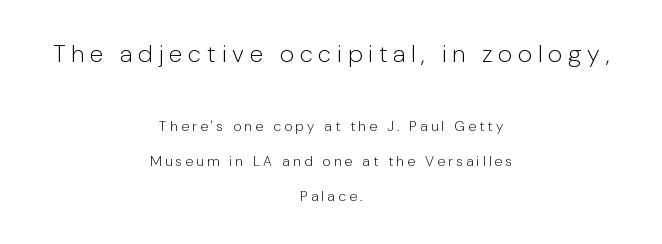
The image shows 24 px text type, upright; set centered, loose line spacing (2.49x), unusually wide letter spacing (+0.24 em), not underlined; the first (top) block is 1.71x larger.
